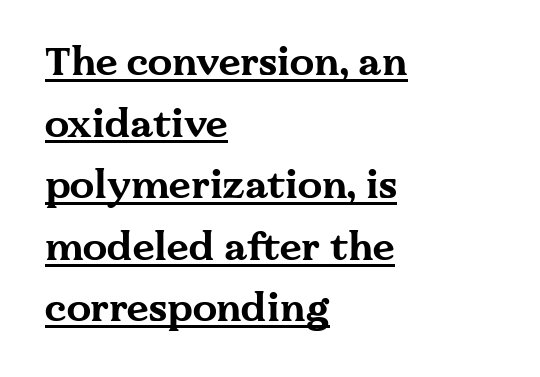
{"serif": "yes", "italic": "no", "bold": "yes", "weight": "bold", "width": "wide", "stroke_contrast": "medium", "x_height": "medium", "monospaced": "no", "underline": "yes", "align": "left", "line_spacing": "normal", "line_spacing_ratio": 1.58, "letter_spacing": "normal", "letter_spacing_em": 0.0, "glyph_px": 39}
